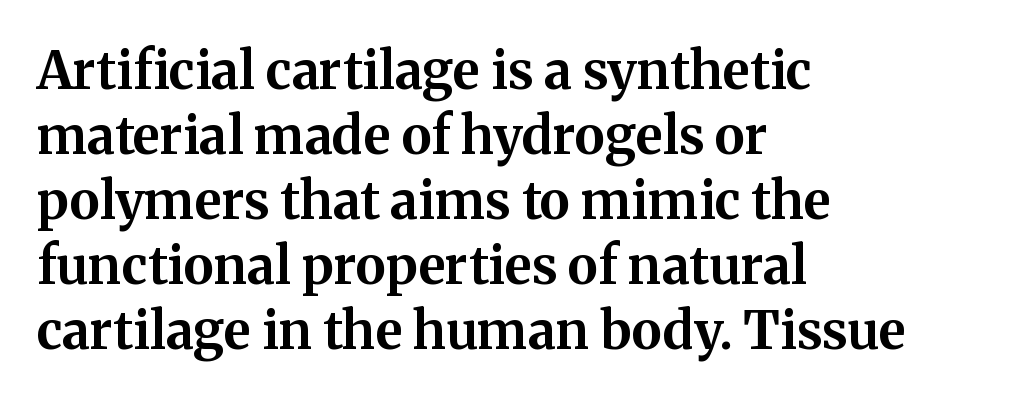
Short and long lines alike share a common starting point at left. Check where the strokes stop: tiny serifs finish them off. The letters advance in unequal steps, a hallmark of proportional type. Notice how the stems are strictly vertical — no italics here. Set as a true bold cut, around the 700 mark.
